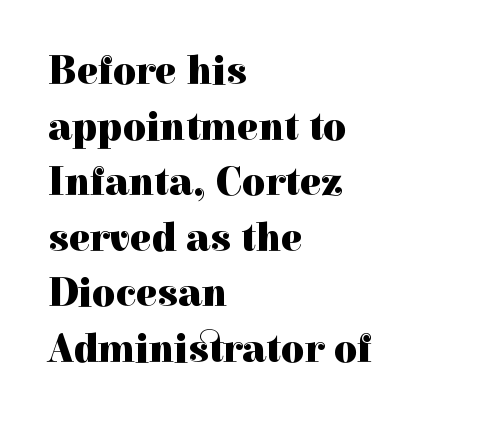
Q: Is the text bold? A: Yes.
Q: Is the text italic (slanted)? A: No, it is upright.
Q: Is the typeface a serif or a sans-serif typeface? A: Serif.
Q: Is the text underlined? A: No.
Q: How is the paragraph aligned? A: Left-aligned.
Q: Is the spacing between letters normal or unusually wide? A: Normal.
Q: Is the spacing between lines tight, normal or loose? A: Normal.
Q: Width (condensed, normal, or wide)? A: Normal.
Q: x-height? A: Medium.
Q: Monospaced? A: No.
